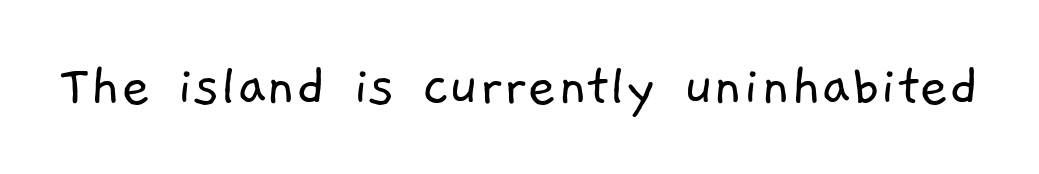
Q: Is the text bold? A: No.
Q: Is the typeface a serif or a sans-serif typeface? A: Sans-serif.
Q: Is the text underlined? A: No.
Q: Is the spacing between letters normal or unusually wide? A: Normal.
Q: Width (condensed, normal, or wide)? A: Normal.
Q: Stroke contrast? A: Low.
Q: x-height? A: Medium.
Q: Monospaced? A: No.
